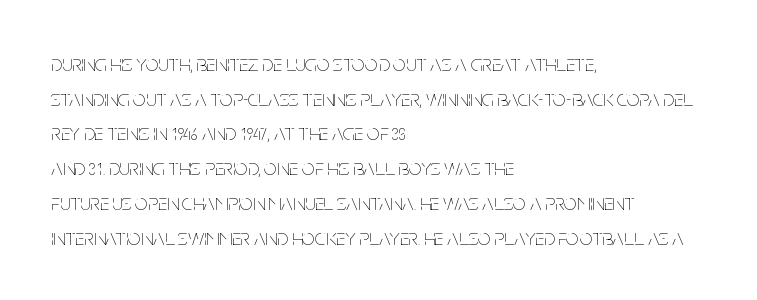
{"italic": "no", "bold": "no", "underline": "no", "align": "left", "line_spacing": "normal", "line_spacing_ratio": 1.51, "letter_spacing": "normal", "letter_spacing_em": 0.0, "glyph_px": 23}
